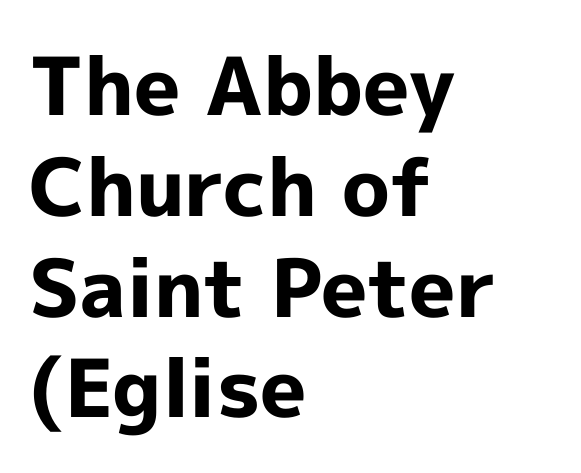
{"serif": "no", "italic": "no", "bold": "yes", "weight": "bold", "width": "normal", "x_height": "medium", "monospaced": "no", "underline": "no", "align": "left", "line_spacing": "normal", "line_spacing_ratio": 1.26, "letter_spacing": "normal", "letter_spacing_em": 0.0, "glyph_px": 80}
